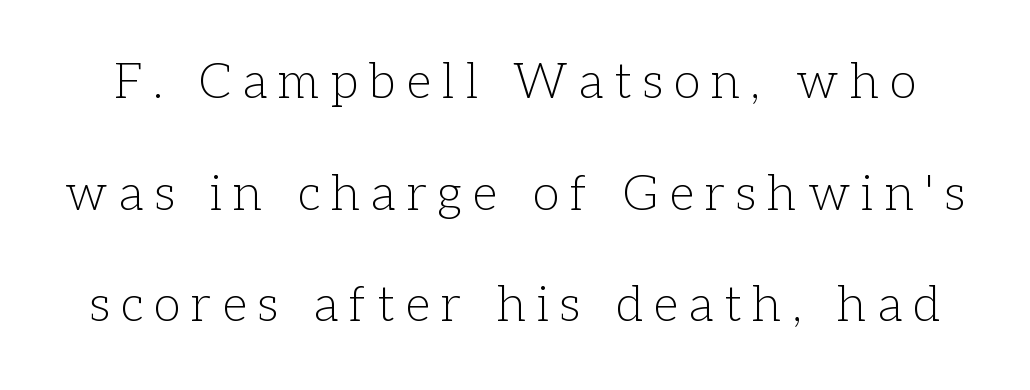
Each row of text sits above clean, open space. Rendered with straight, roman letterforms. Spacing between characters has been opened up far beyond the box default. This block would shrink considerably if given ordinary leading; it's expanded now.
